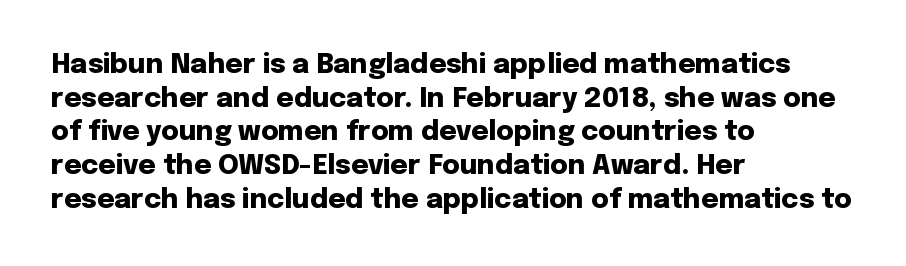
{"italic": "no", "bold": "yes", "underline": "no", "align": "left", "line_spacing": "normal", "line_spacing_ratio": 1.25, "letter_spacing": "normal", "letter_spacing_em": 0.0, "glyph_px": 27}
